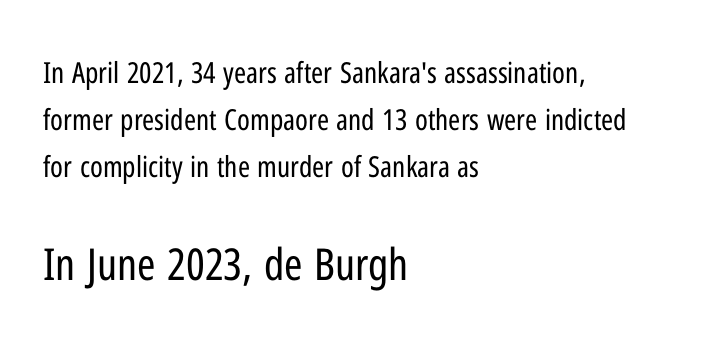
The image shows 44 px regular-weight, condensed sans-serif type, upright; set left-aligned, normal line spacing (1.62x), normal letter spacing, not underlined; the second (bottom) block is 1.52x larger; low stroke contrast and a medium x-height.
